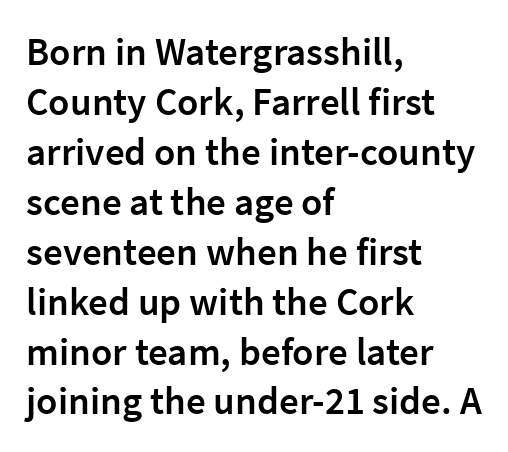
A typesetter would call this proportional, since set widths differ per character. The rendering shows plain stroke endings on the letterforms — a sans-serif design. Notice how the passage keeps a crisp vertical edge on the left only. There is no visible air inserted between adjacent glyphs. This is the regular roman posture of the typeface. The characters look somewhat weighty, a semibold short of true bold.
